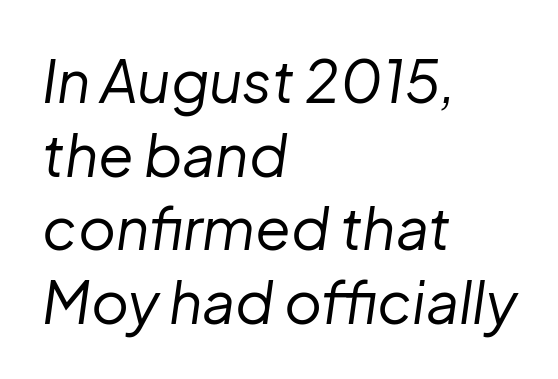
Q: Is the text bold? A: No.
Q: Is the text italic (slanted)? A: Yes, it leans right by about 8 degrees.
Q: Is the text underlined? A: No.
Q: How is the paragraph aligned? A: Left-aligned.
Q: Is the spacing between letters normal or unusually wide? A: Normal.
Q: Is the spacing between lines tight, normal or loose? A: Normal.
Q: Width (condensed, normal, or wide)? A: Normal.
Q: Stroke contrast? A: Low.
Q: x-height? A: Medium.
Q: Monospaced? A: No.
